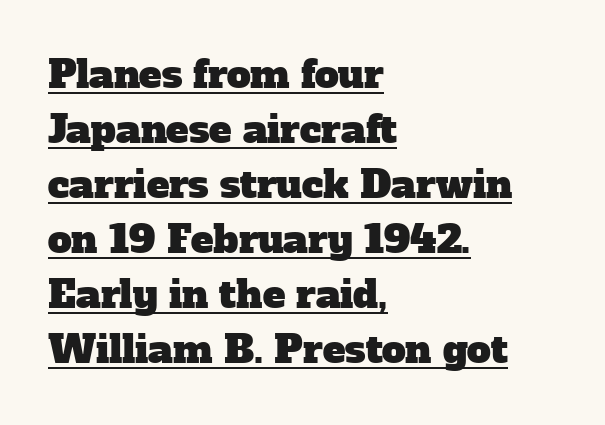
{"serif": "yes", "width": "normal", "stroke_contrast": "low", "x_height": "medium", "monospaced": "no", "underline": "yes", "align": "left", "line_spacing": "normal", "line_spacing_ratio": 1.45, "letter_spacing": "normal", "letter_spacing_em": 0.0, "glyph_px": 38}
